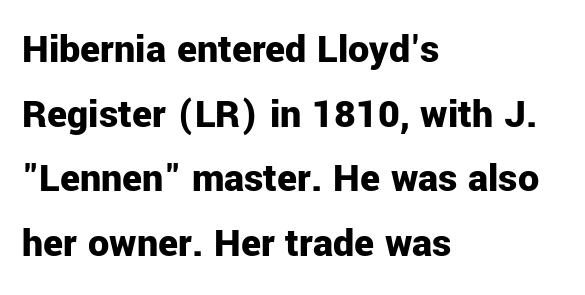
{"serif": "no", "italic": "no", "bold": "yes", "weight": "bold", "width": "normal", "stroke_contrast": "low", "x_height": "medium", "monospaced": "no", "underline": "no", "align": "left", "line_spacing": "normal", "line_spacing_ratio": 1.54, "letter_spacing": "normal", "letter_spacing_em": 0.0, "glyph_px": 42}
